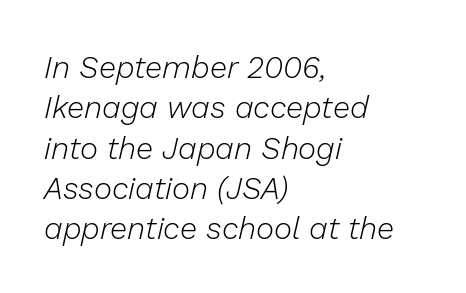
Looks like regular typesetting: each glyph gets only the width it needs. Summary of weight: not heavy and not bold. Notice how descenders clear the ascenders below comfortably — that's standard leading. Only glyphs here, with clear space below each row. Nobody touched the tracking dial on this one. Leftover space on each line is placed entirely after the last word.
